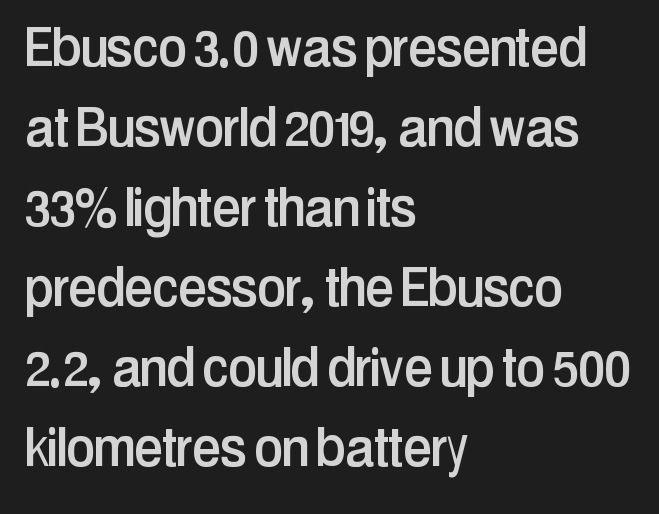
{"serif": "no", "italic": "no", "width": "condensed", "stroke_contrast": "low", "x_height": "medium", "monospaced": "no", "underline": "no", "align": "left", "line_spacing_ratio": 1.23, "letter_spacing": "normal", "letter_spacing_em": 0.0, "glyph_px": 65}
